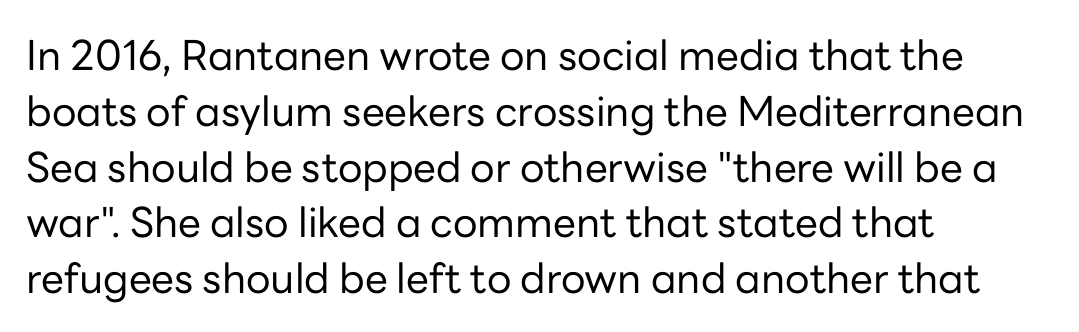
When letters stand straight like this, we call the style roman or upright. The letterforms sit at book weight or below. Note the varied advance widths — an 'i' is clearly narrower than an 'm'. The lines sit at an ordinary, default distance from one another.
